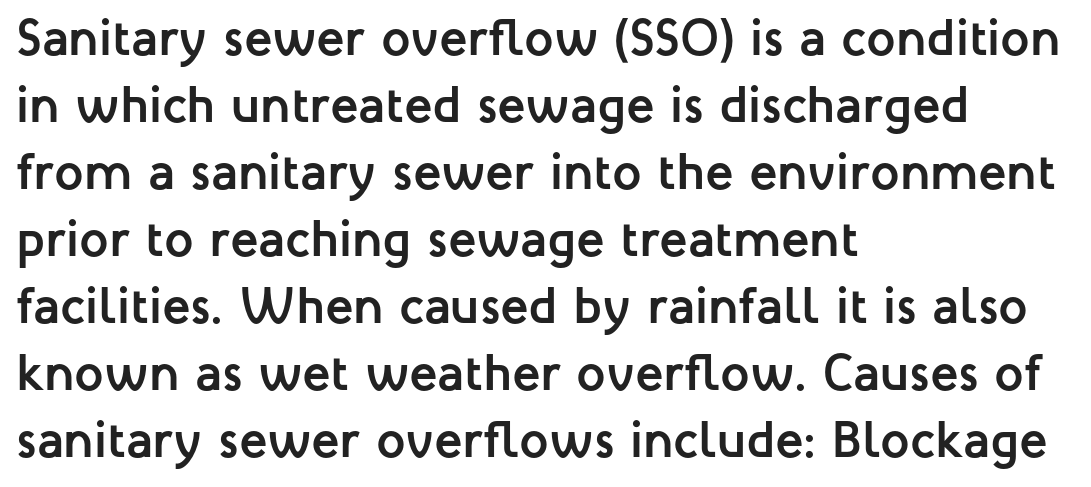
Caption: standard tracking, unaltered. Is the type bold? Yes — the strokes are clearly thick and heavy. Each letter keeps its own natural width here, so spacing adapts to shape. Vertical strokes here are truly vertical. A typesetter would call this leading conventional body-copy spacing.
